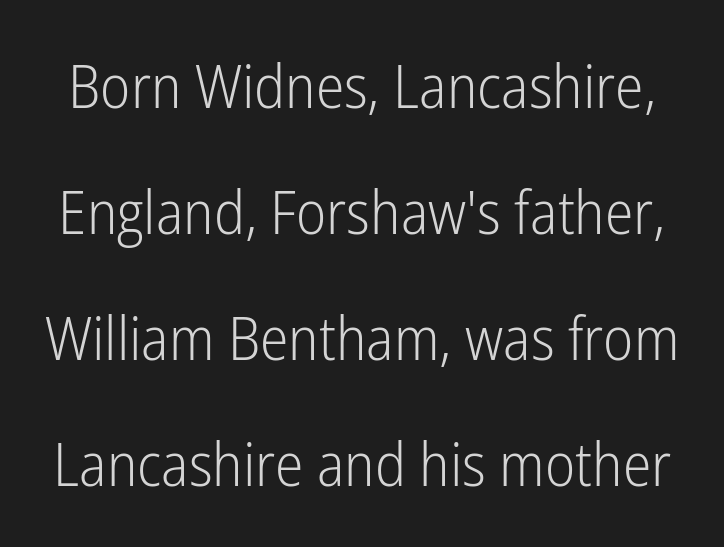
The image shows 60 px light, condensed sans-serif type, upright; set loose line spacing (2.1x), normal letter spacing, not underlined; low stroke contrast and a medium x-height.
